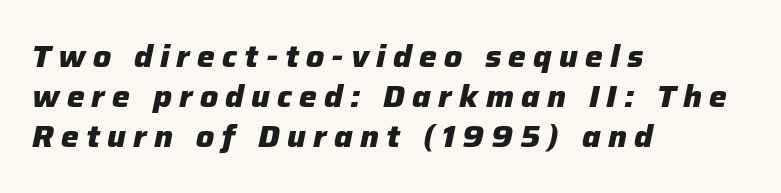
The image shows 30 px heavy type, italic (leaning right); set left-aligned, normal line spacing (1.33x), unusually wide letter spacing (+0.24 em), not underlined; low stroke contrast and a medium x-height.
